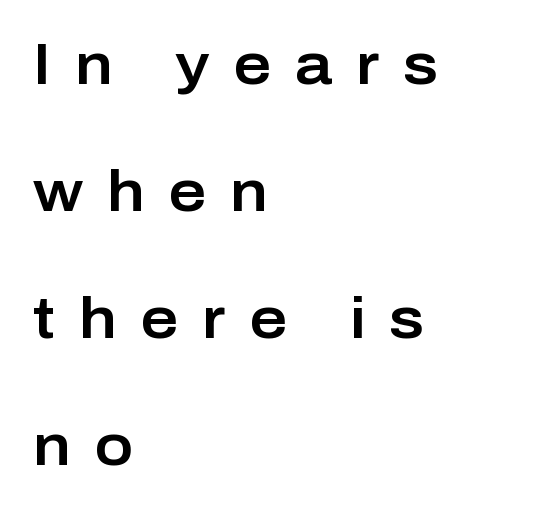
Q: Is the text italic (slanted)? A: No, it is upright.
Q: Is the typeface a serif or a sans-serif typeface? A: Sans-serif.
Q: Is the text underlined? A: No.
Q: How is the paragraph aligned? A: Left-aligned.
Q: Is the spacing between letters normal or unusually wide? A: Unusually wide.
Q: Is the spacing between lines tight, normal or loose? A: Loose.
Q: Width (condensed, normal, or wide)? A: Normal.
Q: Stroke contrast? A: Low.
Q: x-height? A: Medium.
Q: Monospaced? A: No.
